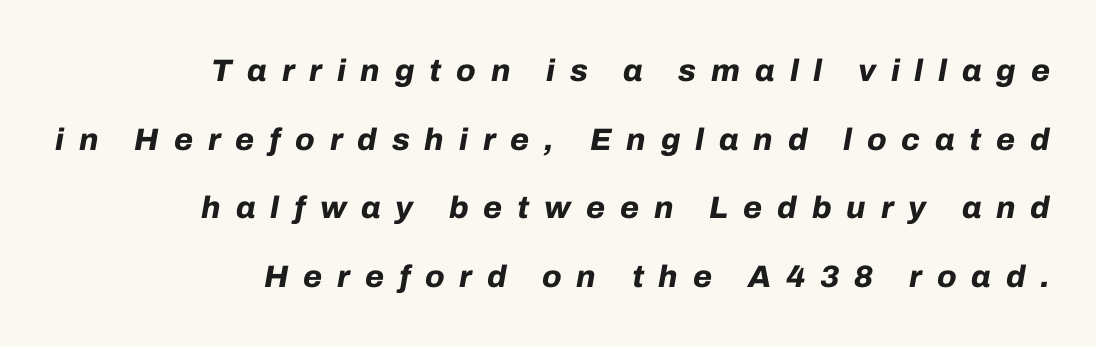
The image shows 31 px bold type, italic (leaning right); set right-aligned, loose line spacing (2.21x), unusually wide letter spacing (+0.48 em), not underlined; low stroke contrast and a medium x-height.
